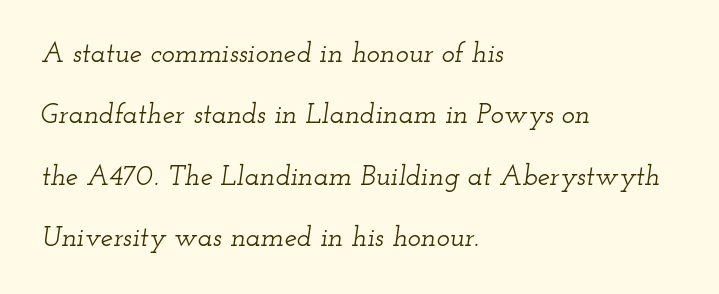
{"serif": "yes", "italic": "yes", "lean": "right", "slant_degrees": 12, "width": "wide", "stroke_contrast": "low", "x_height": "small", "monospaced": "no", "underline": "no", "align": "left", "line_spacing": "loose", "line_spacing_ratio": 2.19, "letter_spacing": "normal", "letter_spacing_em": 0.0, "glyph_px": 28}
